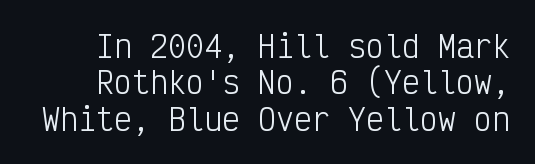
{"serif": "no", "italic": "no", "bold": "no", "weight": "light", "width": "condensed", "stroke_contrast": "low", "x_height": "medium", "monospaced": "yes", "underline": "no", "line_spacing_ratio": 1.21, "letter_spacing": "normal", "letter_spacing_em": 0.0, "glyph_px": 30}
